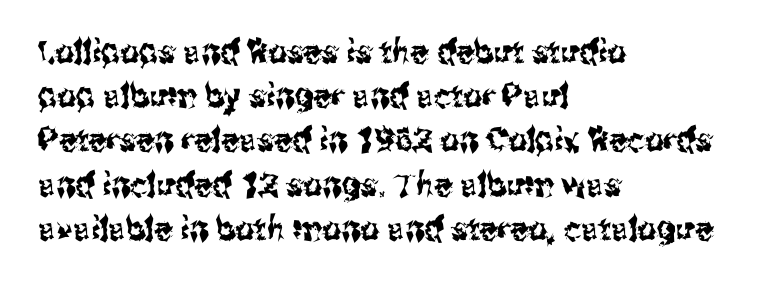
The image shows 33 px condensed sans-serif type, upright; set left-aligned, normal line spacing (1.34x), normal letter spacing, not underlined; medium stroke contrast and a medium x-height.
